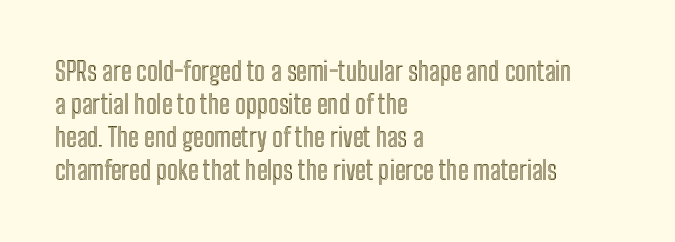
{"italic": "no", "underline": "no", "align": "left", "line_spacing": "normal", "line_spacing_ratio": 1.27, "letter_spacing": "normal", "letter_spacing_em": 0.0, "glyph_px": 26}
